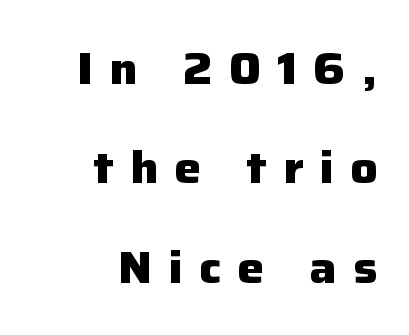
The image shows 45 px heavy sans-serif type, upright; set right-aligned, loose line spacing (2.21x), unusually wide letter spacing (+0.36 em), not underlined; low stroke contrast and a medium x-height.
